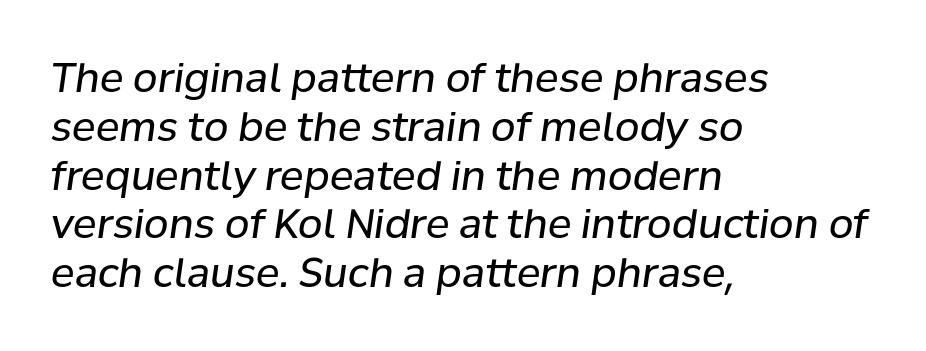
{"italic": "yes", "lean": "right", "slant_degrees": 8, "bold": "no", "weight": "regular", "width": "normal", "stroke_contrast": "low", "x_height": "medium", "monospaced": "no", "underline": "no", "align": "left", "line_spacing_ratio": 1.22, "letter_spacing": "normal", "letter_spacing_em": 0.0, "glyph_px": 40}
